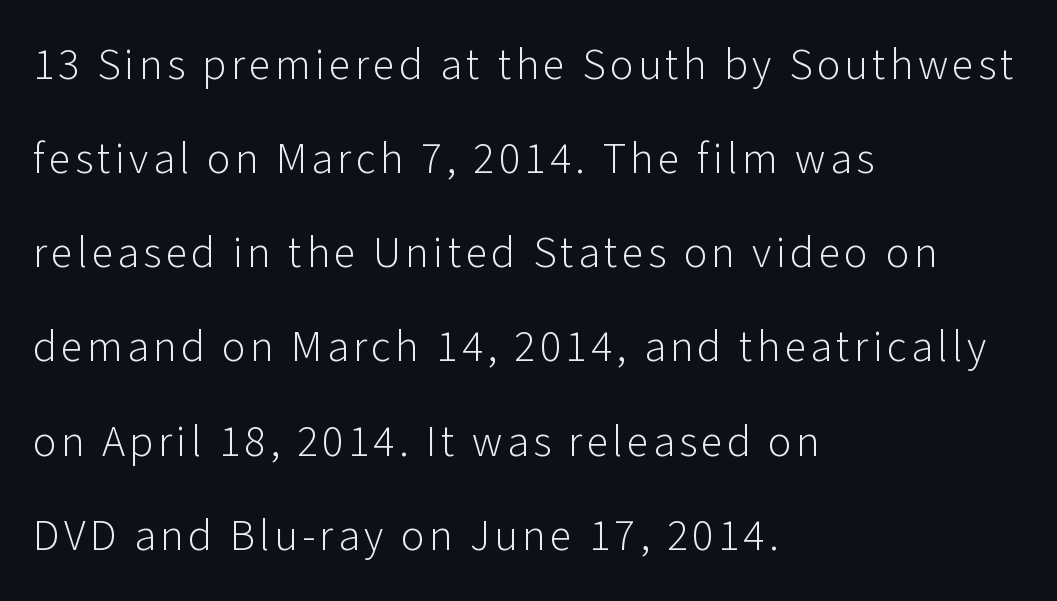
Summary of vertical rhythm: relaxed, with wide interline spacing. No word sits above an underline. The rendering uses natural spacing where letterforms have individual widths. The setting favours the left margin, as ordinary paragraphs usually do. Weight: regular or lighter.
